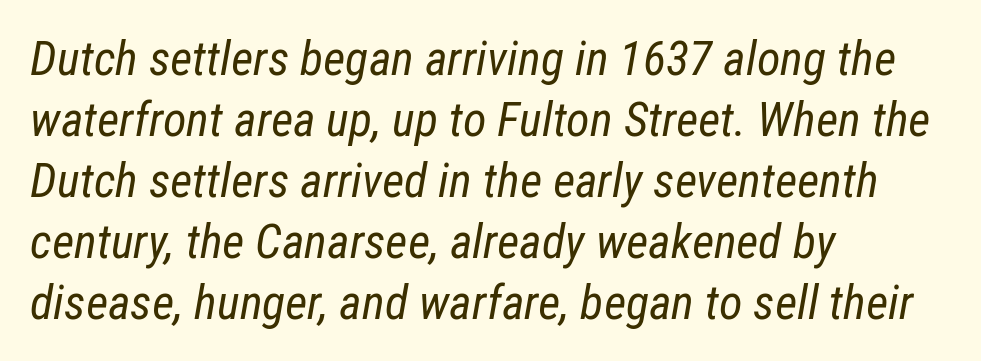
The image shows 48 px regular-weight, condensed type, italic (leaning right); set left-aligned, normal line spacing (1.27x), normal letter spacing, not underlined; low stroke contrast and a medium x-height.
